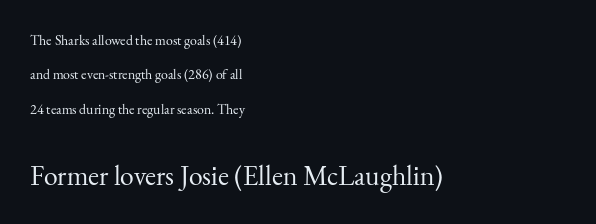
Q: Is the text bold? A: No.
Q: Is the text italic (slanted)? A: No, it is upright.
Q: Is the typeface a serif or a sans-serif typeface? A: Serif.
Q: Is the text underlined? A: No.
Q: How is the paragraph aligned? A: Left-aligned.
Q: Is the spacing between letters normal or unusually wide? A: Normal.
Q: Is the spacing between lines tight, normal or loose? A: Loose.
Q: Which block of text is set in a larger size, the first (top) or the second (bottom)? A: The second (bottom) one.
Q: Width (condensed, normal, or wide)? A: Normal.
Q: Stroke contrast? A: Medium.
Q: x-height? A: Small.
Q: Monospaced? A: No.
